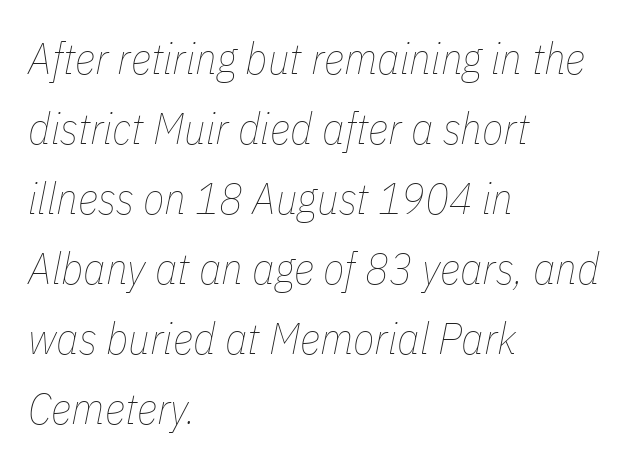
The image shows 44 px thin, condensed type, italic (leaning right); set left-aligned, normal line spacing (1.59x), normal letter spacing, not underlined; low stroke contrast and a medium x-height.
